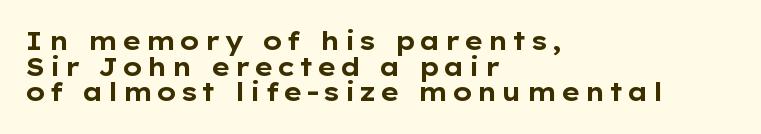
The image shows 25 px bold type, upright; set left-aligned, tight line spacing (1.03x), not underlined.
